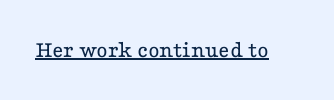
Q: Is the text bold? A: No.
Q: Is the text italic (slanted)? A: No, it is upright.
Q: Is the text underlined? A: Yes.
Q: Is the spacing between letters normal or unusually wide? A: Normal.
